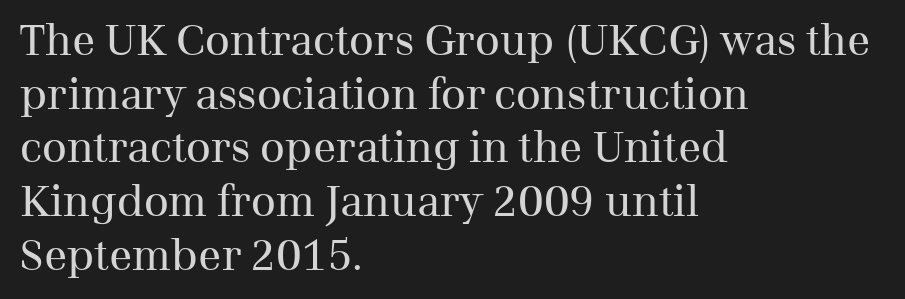
{"serif": "yes", "italic": "no", "bold": "no", "weight": "regular", "width": "normal", "stroke_contrast": "medium", "x_height": "medium", "monospaced": "no", "underline": "no", "align": "left", "line_spacing": "normal", "line_spacing_ratio": 1.25, "letter_spacing": "normal", "letter_spacing_em": 0.0, "glyph_px": 43}
